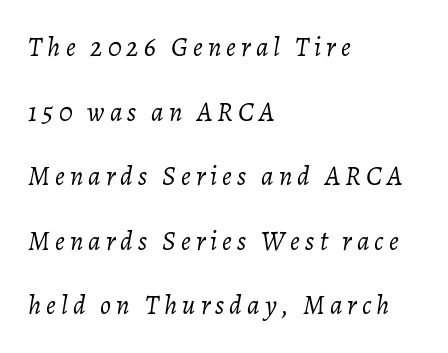
The image shows 27 px text type, italic (leaning right); set left-aligned, loose line spacing (2.39x), not underlined.
